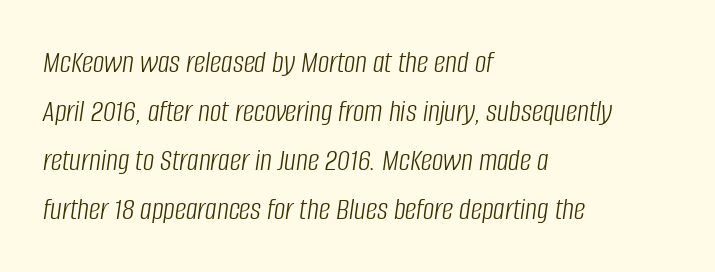
This rendering uses left alignment, leaving the right contour irregular. Does the lettering tilt? It does — this is italic. This sample has the flowing, uneven cadence of proportional lettering. Stroke mass is kept to a normal reading level or below. Rule under the text: the space is simply empty. Notice how descenders clear the ascenders below comfortably — that's standard leading.
